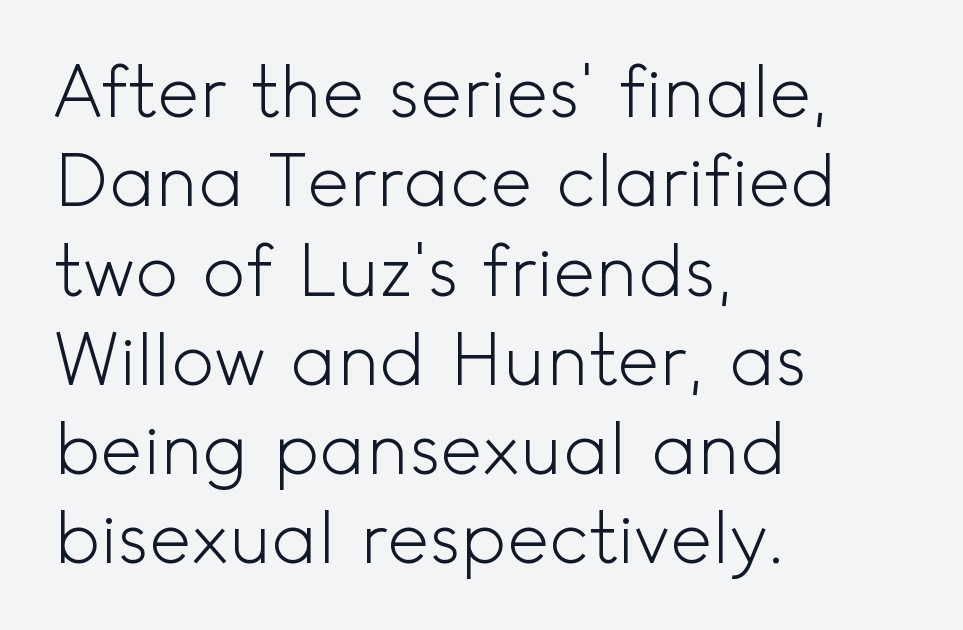
The image shows 72 px light sans-serif type, upright; set left-aligned, line spacing 1.24x, normal letter spacing, not underlined; a small x-height.
